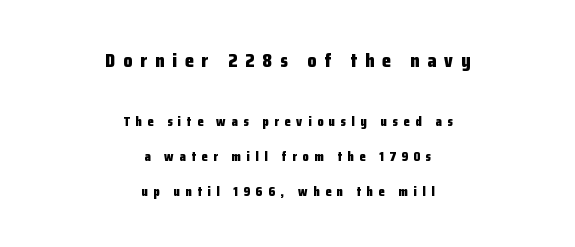
The image shows 20 px bold type, upright; set centered, loose line spacing (2.49x), unusually wide letter spacing (+0.4 em), not underlined; the first (top) block is 1.43x larger.
